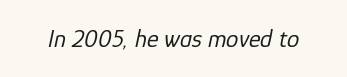
A quiet, ordinary-to-light weight characterises the typeface. A typesetter would call this zero additional tracking. The typography opts for an oblique posture over an upright one. Beneath every word, the page is bare.
